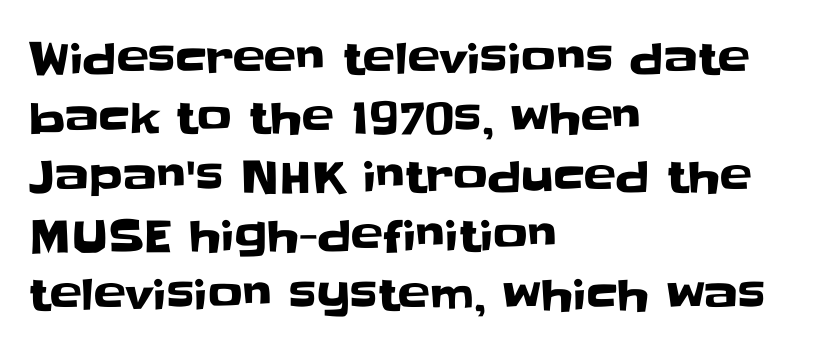
{"serif": "no", "italic": "no", "width": "normal", "stroke_contrast": "low", "x_height": "large", "monospaced": "no", "underline": "no", "align": "left", "line_spacing": "normal", "line_spacing_ratio": 1.37, "letter_spacing": "normal", "letter_spacing_em": 0.0, "glyph_px": 43}
